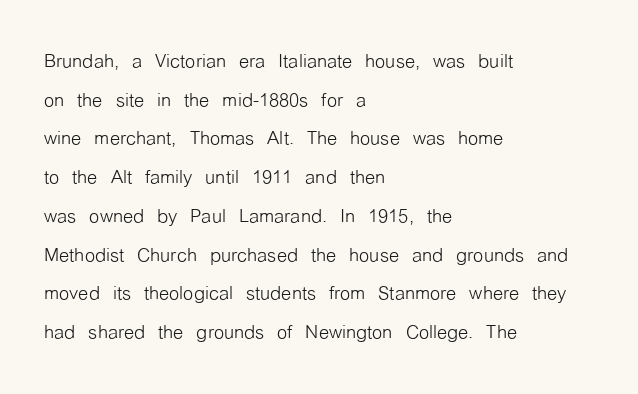
{"italic": "no", "bold": "no", "underline": "no", "align": "left", "line_spacing": "normal", "line_spacing_ratio": 1.49, "letter_spacing": "normal", "letter_spacing_em": 0.0, "glyph_px": 26}
